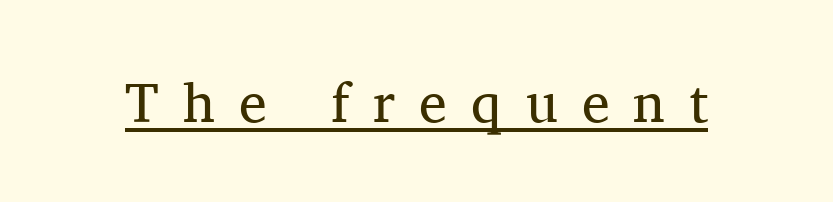
Are there feet on the stems? There are — it's a serif. The font sits on the lighter half of the weight spectrum, regular included. Students, note that the glyphs here are deliberately spaced far apart. Here the designer chose a conventional face with non-uniform glyph widths. The words here are underlined.
